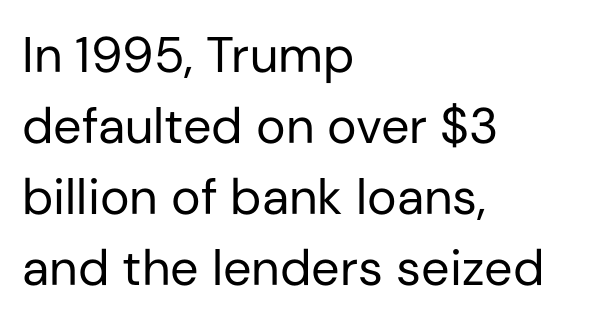
Q: Is the text bold? A: No.
Q: Is the text italic (slanted)? A: No, it is upright.
Q: Is the typeface a serif or a sans-serif typeface? A: Sans-serif.
Q: Is the text underlined? A: No.
Q: How is the paragraph aligned? A: Left-aligned.
Q: Is the spacing between letters normal or unusually wide? A: Normal.
Q: Is the spacing between lines tight, normal or loose? A: Normal.
Q: Width (condensed, normal, or wide)? A: Normal.
Q: Stroke contrast? A: Low.
Q: x-height? A: Medium.
Q: Monospaced? A: No.
